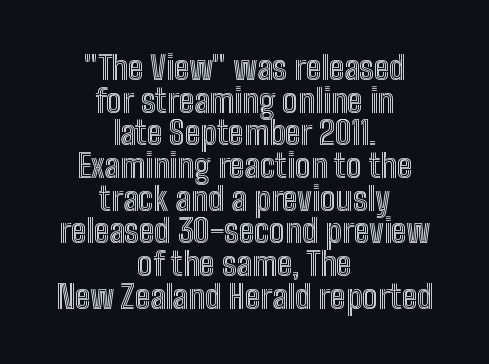
The image shows 33 px condensed type, upright; set centered, tight line spacing (0.99x), normal letter spacing, not underlined; a medium x-height.
